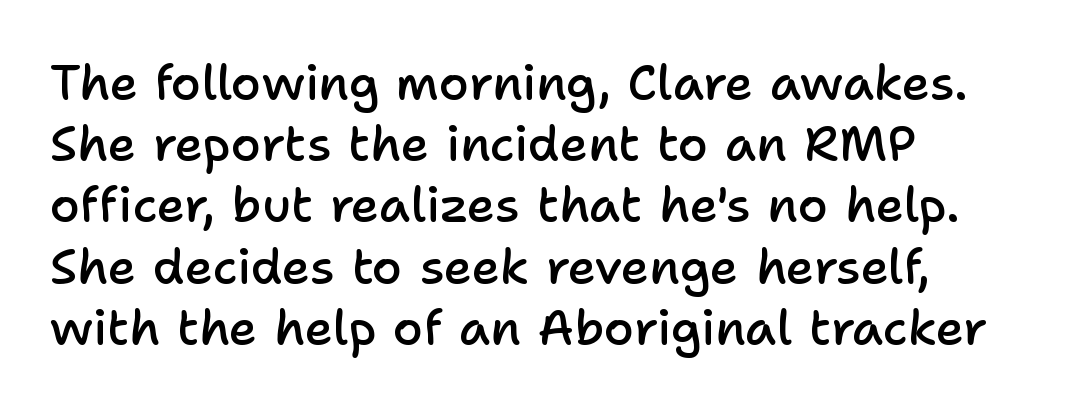
Q: Is the text bold? A: Semi-bold.
Q: Is the text italic (slanted)? A: No, it is upright.
Q: Is the typeface a serif or a sans-serif typeface? A: Sans-serif.
Q: Is the text underlined? A: No.
Q: How is the paragraph aligned? A: Left-aligned.
Q: Is the spacing between letters normal or unusually wide? A: Normal.
Q: Is the spacing between lines tight, normal or loose? A: Normal.
Q: Width (condensed, normal, or wide)? A: Normal.
Q: Stroke contrast? A: Low.
Q: x-height? A: Medium.
Q: Monospaced? A: No.
